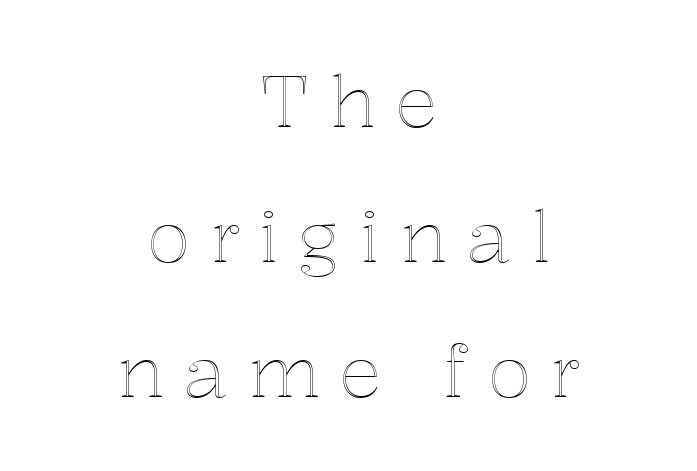
Q: Is the text italic (slanted)? A: No, it is upright.
Q: Is the text underlined? A: No.
Q: How is the paragraph aligned? A: Centered.
Q: Is the spacing between letters normal or unusually wide? A: Unusually wide.
Q: Is the spacing between lines tight, normal or loose? A: Loose.
Q: Width (condensed, normal, or wide)? A: Normal.
Q: x-height? A: Medium.
Q: Monospaced? A: No.
